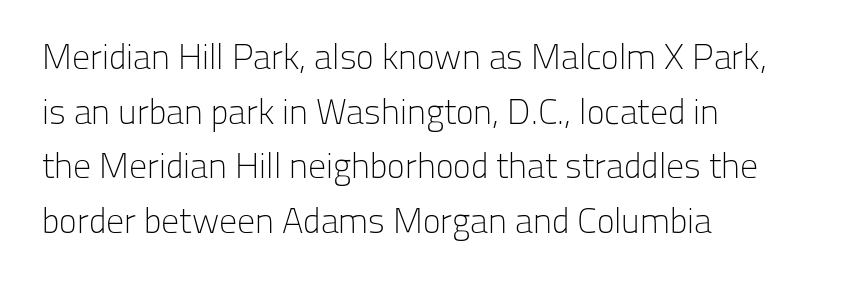
The passage shown is typed in a proportional face where columns would drift. Posture: upright roman. Check where the strokes stop: nothing finishes them off — pure sans. Tracking value appears to be zero — textbook default spacing. Lines of text with bare space underneath. Summary of weight: not heavy and not bold.
